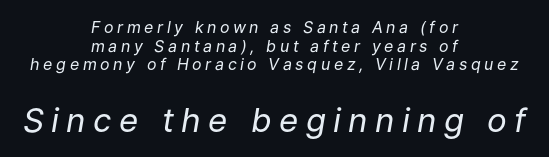
The rendering uses natural spacing where letterforms have individual widths. Centered paragraph, ragged on both sides. The passage shown is not underscored anywhere. When letters slant like this, we call the style italic. Reading top to bottom, the characters get bigger at the block break. Stroke mass is kept to a normal reading level or below.
